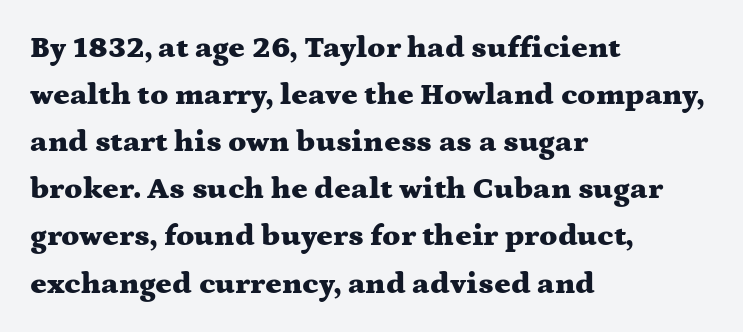
Q: Is the text bold? A: Yes.
Q: Is the text italic (slanted)? A: No, it is upright.
Q: Is the typeface a serif or a sans-serif typeface? A: Serif.
Q: Is the text underlined? A: No.
Q: How is the paragraph aligned? A: Left-aligned.
Q: Is the spacing between letters normal or unusually wide? A: Normal.
Q: Is the spacing between lines tight, normal or loose? A: Normal.
Q: Width (condensed, normal, or wide)? A: Wide.
Q: Stroke contrast? A: Medium.
Q: x-height? A: Medium.
Q: Monospaced? A: No.
